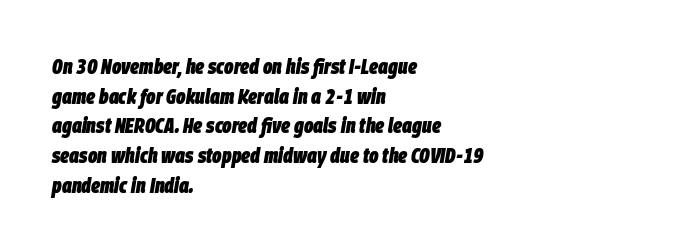
The image shows 22 px bold type, italic (leaning right); set left-aligned, normal line spacing (1.35x), normal letter spacing, not underlined.
